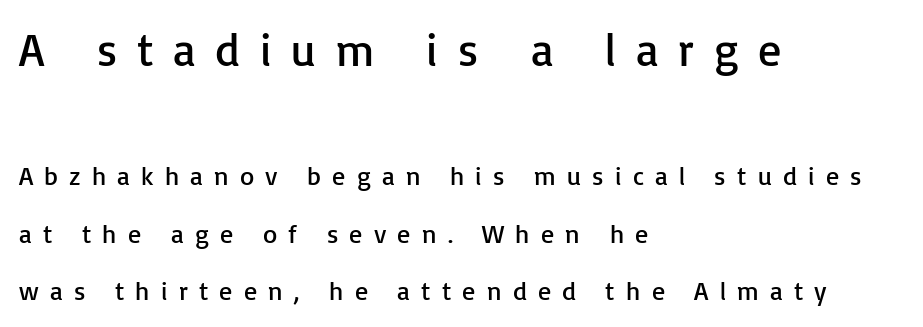
The composition opens big and finishes small. No extra ink here — the face is not bold. These lines are set flush left with a ragged right edge. The face used here is a sans, in the tradition of grotesques and geometrics.
